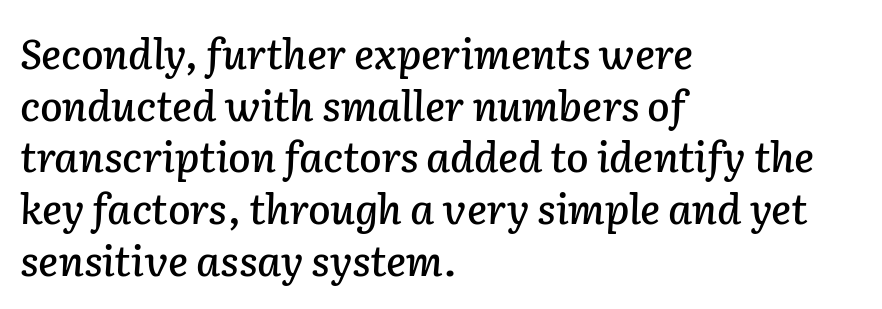
{"italic": "yes", "lean": "right", "slant_degrees": 2, "width": "normal", "stroke_contrast": "low", "x_height": "medium", "monospaced": "no", "underline": "no", "align": "left", "line_spacing": "normal", "line_spacing_ratio": 1.26, "letter_spacing": "normal", "letter_spacing_em": 0.0, "glyph_px": 41}
